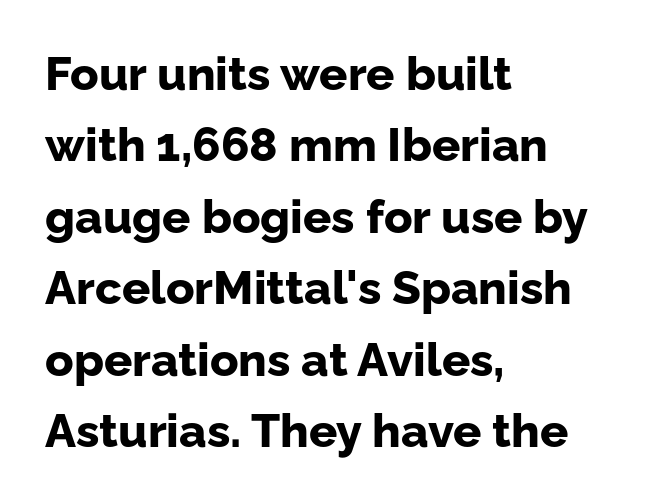
Proportional: the letters do not fall into vertical columns. I'd call this a sans setting — the letters go barefoot. Quick note: underline off. Notice how thick the strokes are: this is what a full bold looks like. Summary of vertical rhythm: regular, with standard interline spacing.
